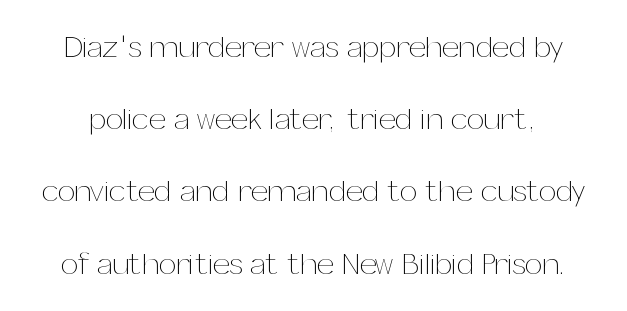
The image shows 31 px thin type, upright; set loose line spacing (2.33x), normal letter spacing, not underlined; medium stroke contrast and a medium x-height.
